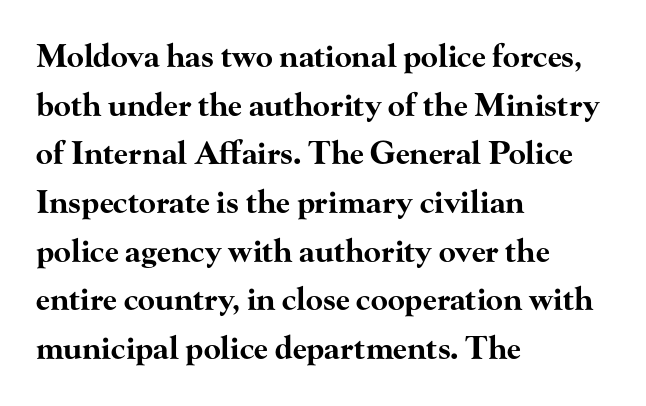
The image shows 31 px bold, wide serif type, upright; set left-aligned, normal line spacing (1.57x), normal letter spacing, not underlined; high stroke contrast and a small x-height.
